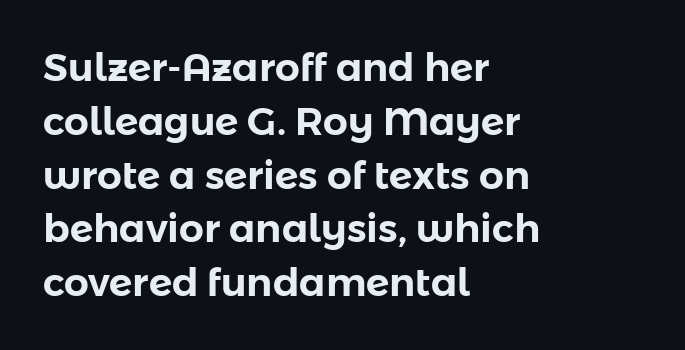
The image shows 39 px sans-serif type, upright; set left-aligned, normal line spacing (1.38x), normal letter spacing, not underlined; low stroke contrast and a medium x-height.
